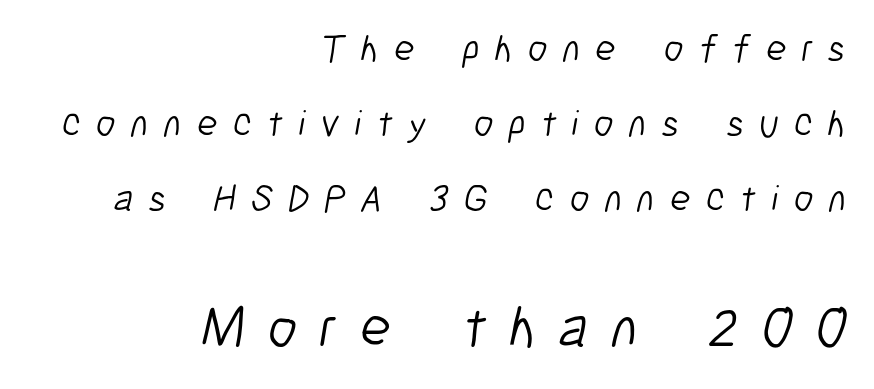
The paragraph shown leans on its right margin. The font family rendered here belongs to the sans-serif group. Character size in the trailing block exceeds that of the leading block. Regarding leading, the lines here are spaced well apart. Characters follow at a spacing far wider than the type designer built in.
